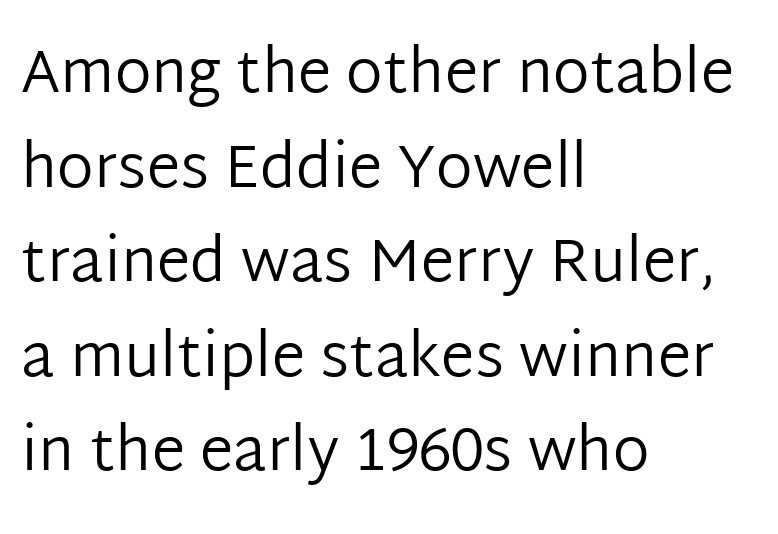
Stems here are at most as thick as an everyday book face. The typesetter chose a ragged-right arrangement here. Ascenders rise straight up at ninety degrees. Nobody touched the tracking dial on this one. A typesetter would call this proportional, since set widths differ per character.
